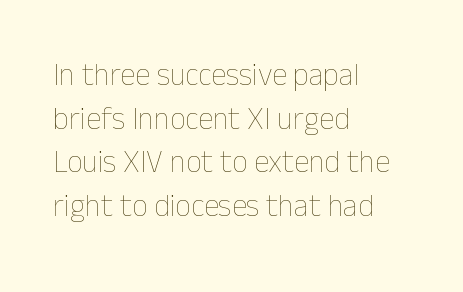
{"italic": "no", "bold": "no", "weight": "thin", "width": "normal", "stroke_contrast": "low", "x_height": "medium", "monospaced": "no", "underline": "no", "align": "left", "line_spacing": "normal", "line_spacing_ratio": 1.41, "letter_spacing": "normal", "letter_spacing_em": 0.0, "glyph_px": 31}
